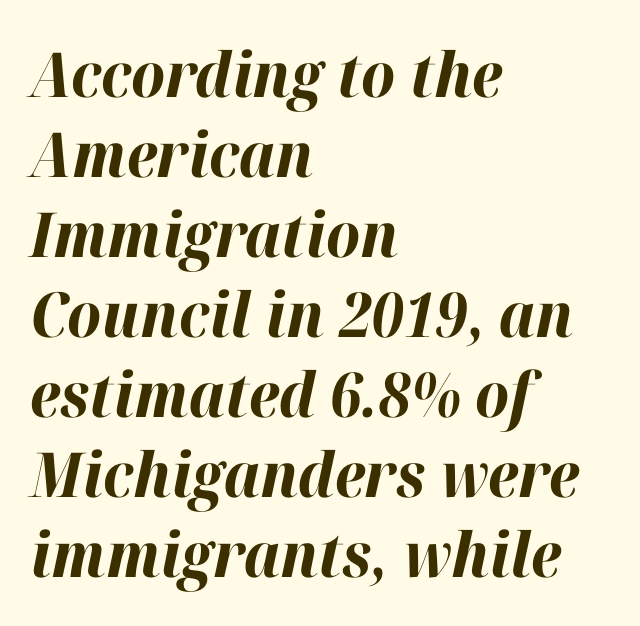
The image shows 62 px bold type, italic (leaning right); set left-aligned, normal line spacing (1.29x), normal letter spacing, not underlined; high stroke contrast and a medium x-height.
